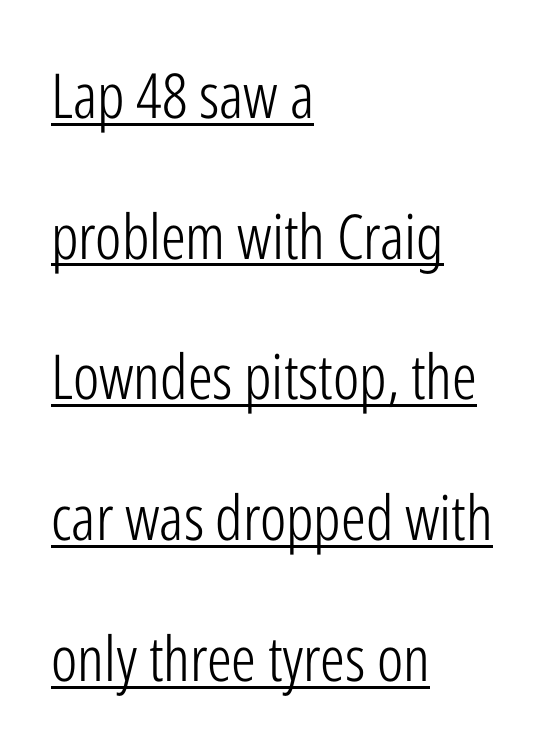
Q: Is the text bold? A: No.
Q: Is the text italic (slanted)? A: No, it is upright.
Q: Is the typeface a serif or a sans-serif typeface? A: Sans-serif.
Q: Is the text underlined? A: Yes.
Q: How is the paragraph aligned? A: Left-aligned.
Q: Is the spacing between letters normal or unusually wide? A: Normal.
Q: Is the spacing between lines tight, normal or loose? A: Loose.
Q: Width (condensed, normal, or wide)? A: Condensed.
Q: Stroke contrast? A: Low.
Q: x-height? A: Medium.
Q: Monospaced? A: No.
